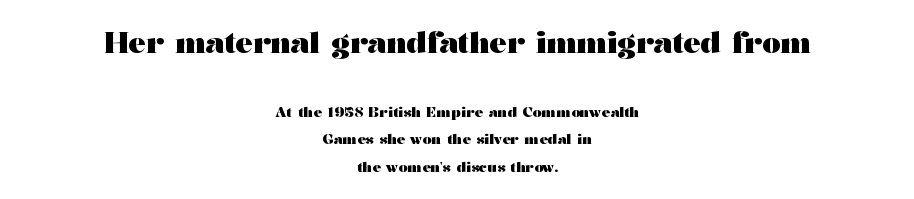
Q: Is the text bold? A: Yes.
Q: Is the text italic (slanted)? A: No, it is upright.
Q: Is the typeface a serif or a sans-serif typeface? A: Serif.
Q: Is the text underlined? A: No.
Q: How is the paragraph aligned? A: Centered.
Q: Is the spacing between letters normal or unusually wide? A: Normal.
Q: Is the spacing between lines tight, normal or loose? A: Loose.
Q: Which block of text is set in a larger size, the first (top) or the second (bottom)? A: The first (top) one.
Q: Width (condensed, normal, or wide)? A: Wide.
Q: Stroke contrast? A: Medium.
Q: x-height? A: Medium.
Q: Monospaced? A: No.
